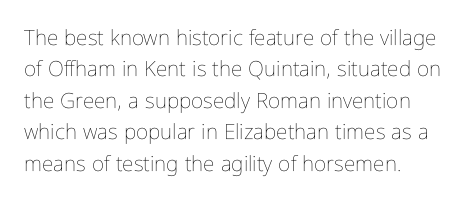
{"italic": "no", "bold": "no", "underline": "no", "align": "left", "line_spacing": "normal", "line_spacing_ratio": 1.5, "letter_spacing": "normal", "letter_spacing_em": 0.0, "glyph_px": 21}
